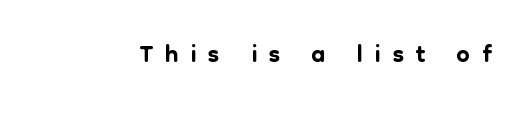
Q: Is the text italic (slanted)? A: No, it is upright.
Q: Is the typeface a serif or a sans-serif typeface? A: Sans-serif.
Q: Is the text underlined? A: No.
Q: Is the spacing between letters normal or unusually wide? A: Unusually wide.
Q: Width (condensed, normal, or wide)? A: Normal.
Q: Stroke contrast? A: Low.
Q: x-height? A: Medium.
Q: Monospaced? A: No.
